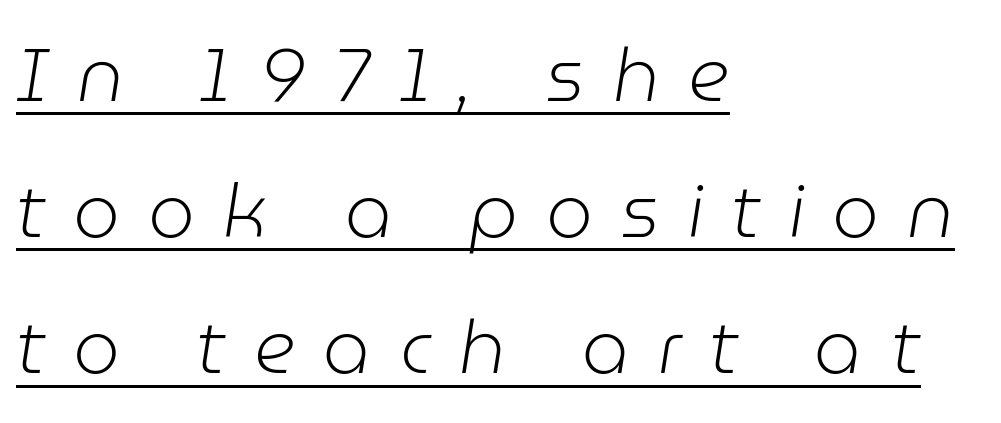
{"italic": "yes", "lean": "right", "slant_degrees": 9, "bold": "no", "weight": "light", "width": "normal", "stroke_contrast": "low", "x_height": "medium", "monospaced": "no", "underline": "yes", "align": "left", "line_spacing_ratio": 1.84, "letter_spacing": "wide", "letter_spacing_em": 0.38, "glyph_px": 74}
